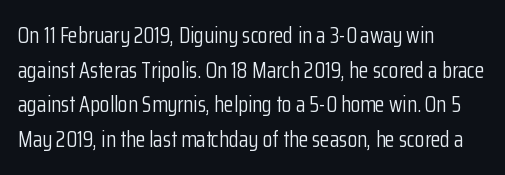
Q: Is the text bold? A: No.
Q: Is the text italic (slanted)? A: No, it is upright.
Q: Is the text underlined? A: No.
Q: How is the paragraph aligned? A: Left-aligned.
Q: Is the spacing between letters normal or unusually wide? A: Normal.
Q: Is the spacing between lines tight, normal or loose? A: Normal.
